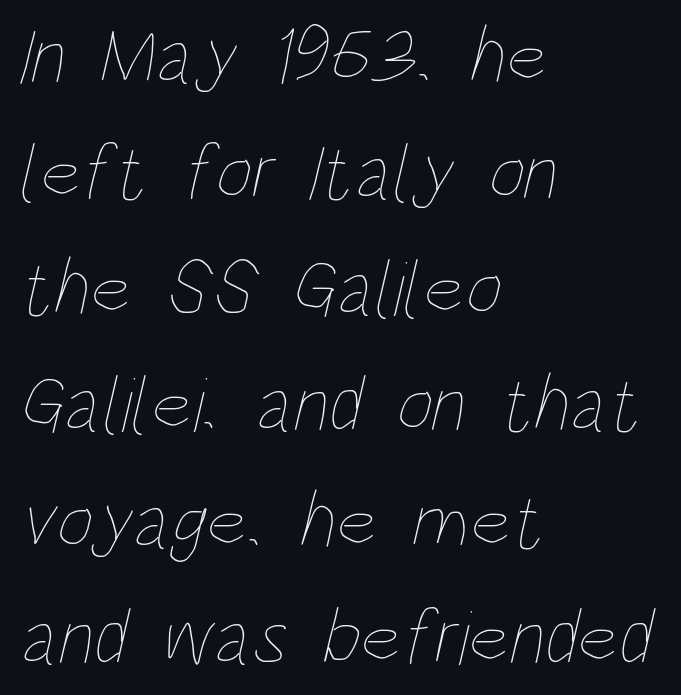
Stem width sits at or under what a default text font uses. Looks like regular typesetting: each glyph gets only the width it needs. Every row of glyphs begins at an identical x-position on the left. Only glyphs here, with clear space below each row. The block of text has a typical density, with ordinary space between rows. This rendering leaves character spacing at its baseline value.
